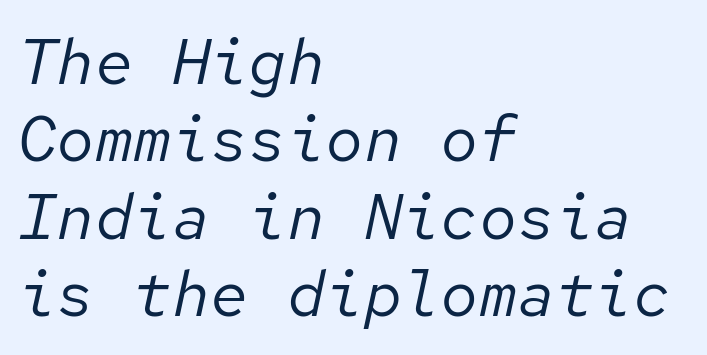
{"italic": "yes", "lean": "right", "slant_degrees": 12, "bold": "no", "weight": "regular", "width": "normal", "stroke_contrast": "low", "x_height": "medium", "monospaced": "yes", "underline": "no", "align": "left", "line_spacing_ratio": 1.21, "letter_spacing": "normal", "letter_spacing_em": 0.0, "glyph_px": 64}
